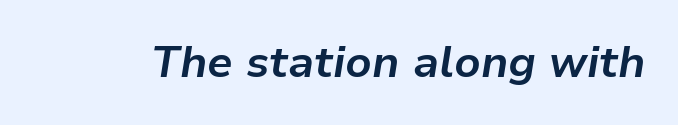
Q: Is the text bold? A: Yes.
Q: Is the text italic (slanted)? A: Yes, it leans right by about 9 degrees.
Q: Is the text underlined? A: No.
Q: Is the spacing between letters normal or unusually wide? A: Normal.
Q: Width (condensed, normal, or wide)? A: Normal.
Q: Stroke contrast? A: Low.
Q: x-height? A: Medium.
Q: Monospaced? A: No.
